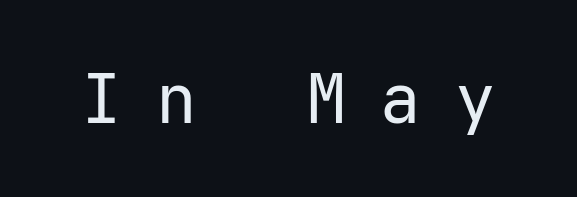
Q: Is the text bold? A: No.
Q: Is the text italic (slanted)? A: No, it is upright.
Q: Is the typeface a serif or a sans-serif typeface? A: Sans-serif.
Q: Is the text underlined? A: No.
Q: Is the spacing between letters normal or unusually wide? A: Unusually wide.
Q: Width (condensed, normal, or wide)? A: Normal.
Q: Stroke contrast? A: Low.
Q: x-height? A: Medium.
Q: Monospaced? A: Yes.
